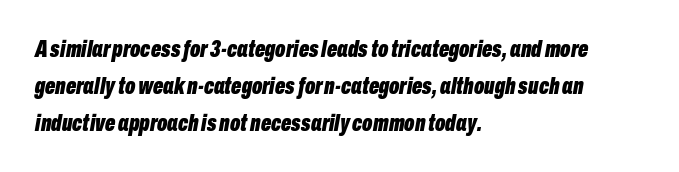
Q: Is the text bold? A: Yes.
Q: Is the text italic (slanted)? A: Yes, it leans right by about 10 degrees.
Q: Is the text underlined? A: No.
Q: How is the paragraph aligned? A: Left-aligned.
Q: Is the spacing between letters normal or unusually wide? A: Normal.
Q: Is the spacing between lines tight, normal or loose? A: Normal.
